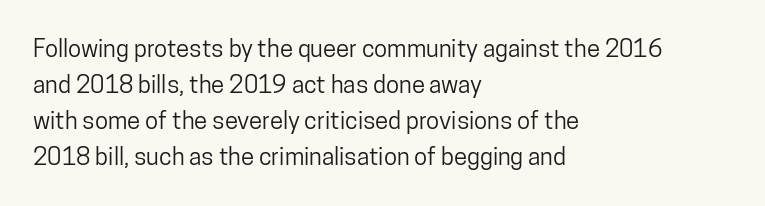
The image shows 24 px text type, upright; set left-aligned, normal line spacing (1.5x), normal letter spacing, not underlined.
